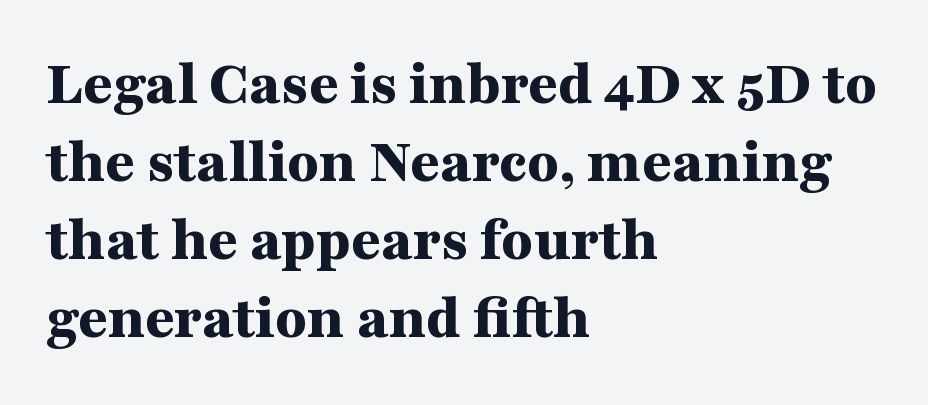
Q: Is the text bold? A: Yes.
Q: Is the text italic (slanted)? A: No, it is upright.
Q: Is the typeface a serif or a sans-serif typeface? A: Serif.
Q: Is the text underlined? A: No.
Q: How is the paragraph aligned? A: Left-aligned.
Q: Is the spacing between letters normal or unusually wide? A: Normal.
Q: Width (condensed, normal, or wide)? A: Wide.
Q: Stroke contrast? A: Medium.
Q: x-height? A: Medium.
Q: Monospaced? A: No.
